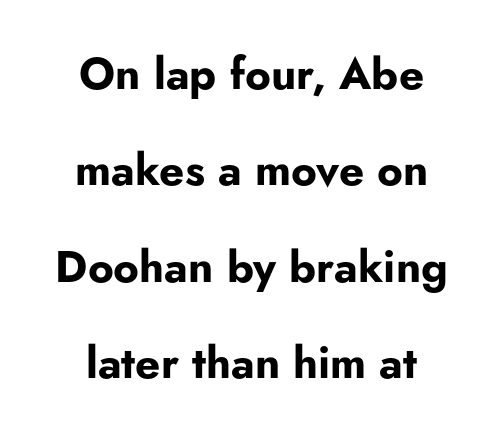
Q: Is the text bold? A: Yes.
Q: Is the text italic (slanted)? A: No, it is upright.
Q: Is the typeface a serif or a sans-serif typeface? A: Sans-serif.
Q: Is the text underlined? A: No.
Q: How is the paragraph aligned? A: Centered.
Q: Is the spacing between letters normal or unusually wide? A: Normal.
Q: Is the spacing between lines tight, normal or loose? A: Loose.
Q: Width (condensed, normal, or wide)? A: Normal.
Q: Stroke contrast? A: Low.
Q: x-height? A: Small.
Q: Monospaced? A: No.
